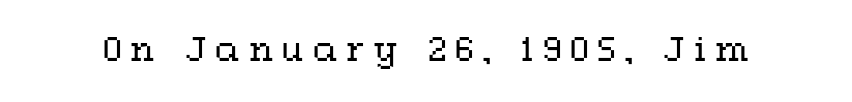
The image shows 31 px regular-weight, wide type, upright; set unusually wide letter spacing (+0.28 em), not underlined; medium stroke contrast and a medium x-height.
